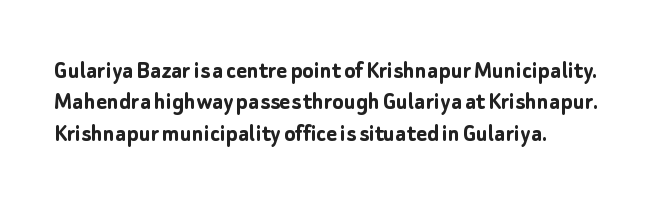
Underlining? Definitely not there. Italic: no, the glyphs are upright roman. Is the type bold? Yes — the strokes are clearly thick and heavy. You could call the tracking neutral — neither tight nor loose.
